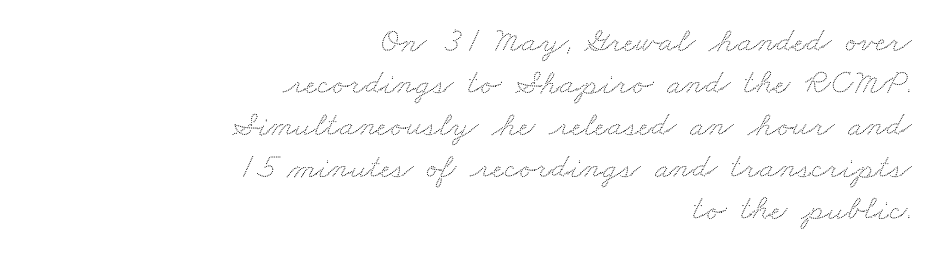
{"width": "wide", "stroke_contrast": "low", "x_height": "small", "monospaced": "no", "underline": "no", "align": "right", "line_spacing_ratio": 1.2, "letter_spacing": "normal", "letter_spacing_em": 0.0, "glyph_px": 35}
